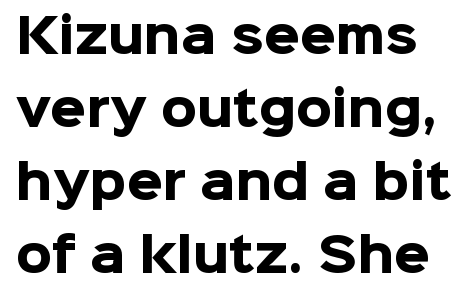
Honestly, the letter spacing is just normal — you wouldn't notice it. Nothing sits at the stroke ends, so this counts as sans-serif. The leading is moderate, giving the passage an even texture. You could not count columns in this text — the font is proportionally spaced. Vertical strokes here are truly vertical. Is the type bold? Yes — the strokes are clearly thick and heavy.
